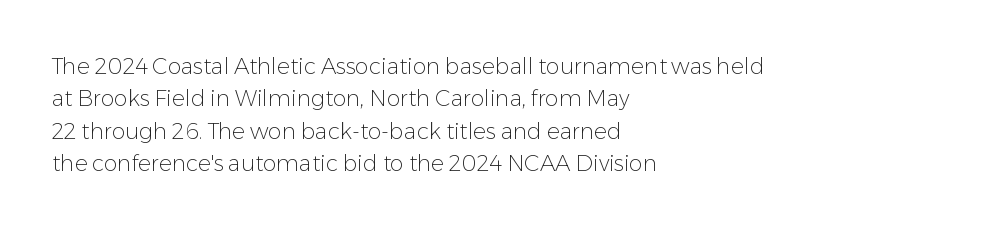
The image shows 22 px text type, upright; set left-aligned, normal line spacing (1.47x), normal letter spacing, not underlined.
